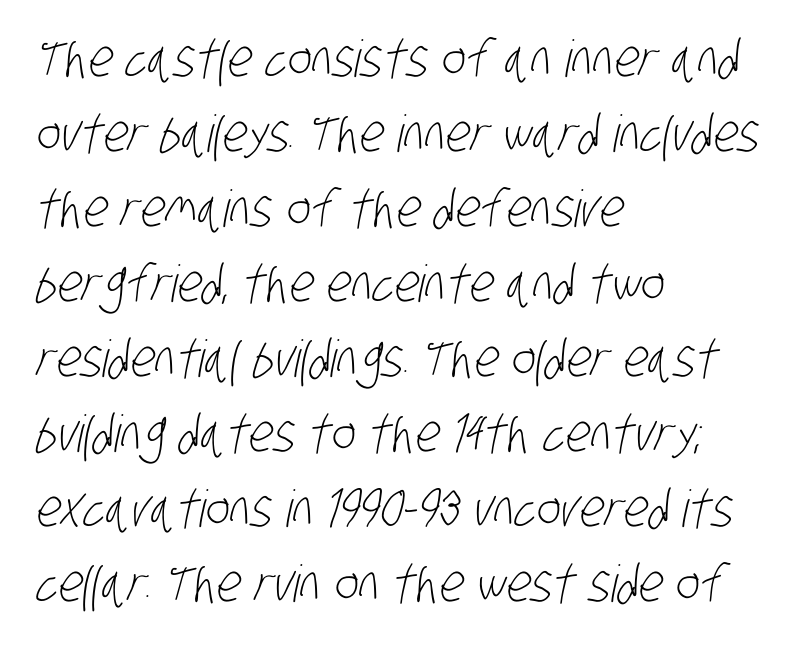
{"serif": "no", "bold": "no", "weight": "light", "width": "condensed", "stroke_contrast": "low", "x_height": "large", "monospaced": "no", "underline": "no", "align": "left", "line_spacing": "normal", "line_spacing_ratio": 1.47, "letter_spacing": "normal", "letter_spacing_em": 0.0, "glyph_px": 51}
